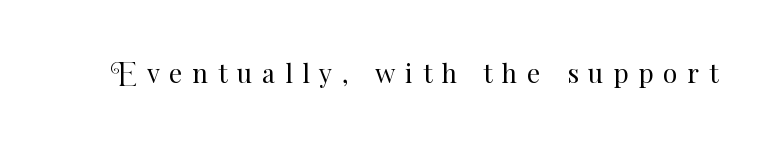
The image shows 26 px text type, upright; set unusually wide letter spacing (+0.38 em), not underlined.
